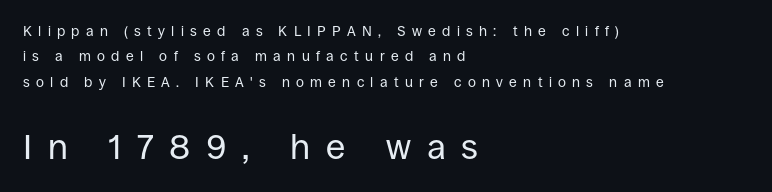
Underlining? Definitely not there. The type family on display is of the sans-serif kind. The horizontal fit of the characters is loose and conspicuously gappy. Style check: upright. Is the block centered? No — it sits flush against the left margin. Letters have the restrained weight of plain body copy at most.
